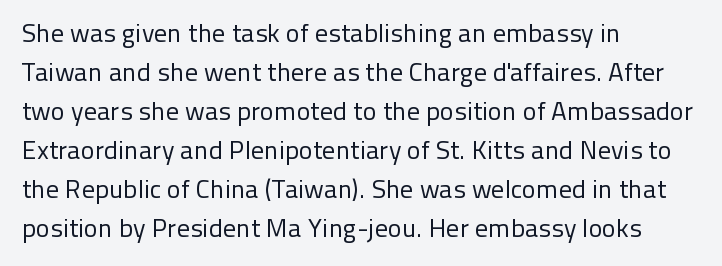
Q: Is the text bold? A: No.
Q: Is the text italic (slanted)? A: No, it is upright.
Q: Is the text underlined? A: No.
Q: How is the paragraph aligned? A: Left-aligned.
Q: Is the spacing between letters normal or unusually wide? A: Normal.
Q: Is the spacing between lines tight, normal or loose? A: Normal.
